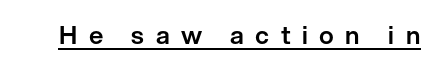
Notice how the stems are strictly vertical — no italics here. The letterforms stand isolated, each surrounded by extra space. Caption: lettering with a line underneath.
